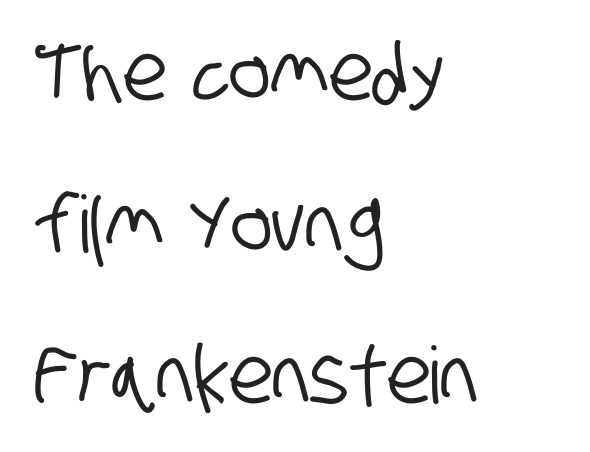
A typesetter would call this zero additional tracking. The space directly below the letters is spotless. Which margin do the lines hug? The left one — the right edge is uneven. Is this a fixed-width face? No — the glyphs have proportional, varying widths. The vertical gap from one line to the next is large.
